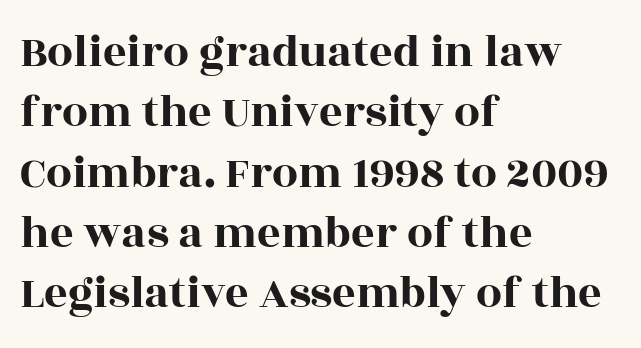
Q: Is the text italic (slanted)? A: No, it is upright.
Q: Is the typeface a serif or a sans-serif typeface? A: Serif.
Q: Is the text underlined? A: No.
Q: How is the paragraph aligned? A: Left-aligned.
Q: Is the spacing between letters normal or unusually wide? A: Normal.
Q: Is the spacing between lines tight, normal or loose? A: Normal.
Q: Width (condensed, normal, or wide)? A: Wide.
Q: x-height? A: Large.
Q: Monospaced? A: No.
